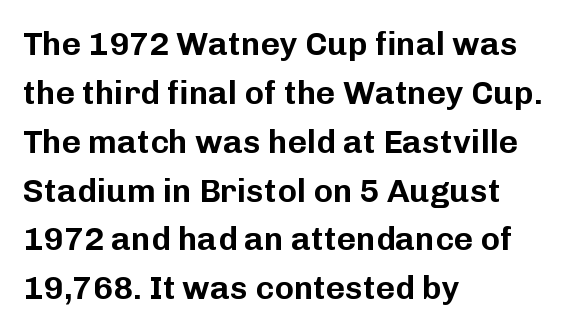
{"serif": "no", "italic": "no", "width": "normal", "stroke_contrast": "low", "x_height": "medium", "monospaced": "no", "underline": "no", "align": "left", "line_spacing": "normal", "line_spacing_ratio": 1.48, "letter_spacing": "normal", "letter_spacing_em": 0.0, "glyph_px": 33}
